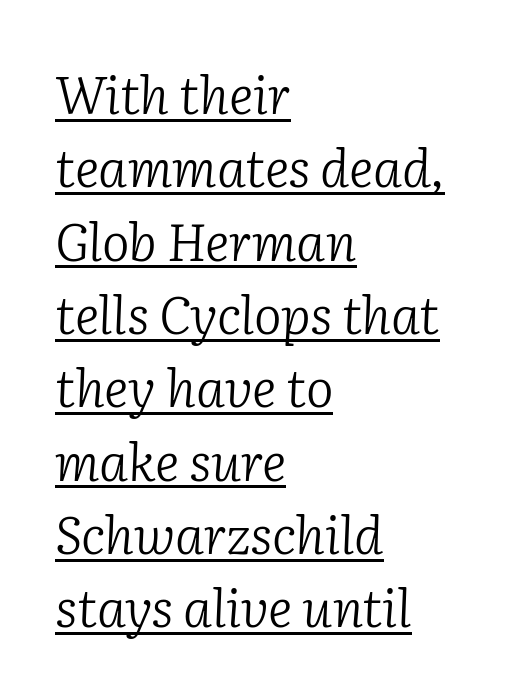
Q: Is the text bold? A: No.
Q: Is the text italic (slanted)? A: Yes, it leans right by about 2 degrees.
Q: Is the typeface a serif or a sans-serif typeface? A: Serif.
Q: Is the text underlined? A: Yes.
Q: How is the paragraph aligned? A: Left-aligned.
Q: Is the spacing between letters normal or unusually wide? A: Normal.
Q: Is the spacing between lines tight, normal or loose? A: Normal.
Q: Width (condensed, normal, or wide)? A: Normal.
Q: Stroke contrast? A: Low.
Q: x-height? A: Medium.
Q: Monospaced? A: No.
